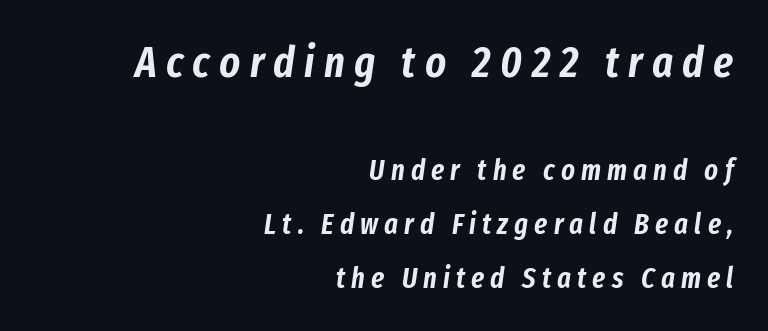
Q: Is the text italic (slanted)? A: Yes, it leans right by about 8 degrees.
Q: Is the text underlined? A: No.
Q: How is the paragraph aligned? A: Right-aligned.
Q: Is the spacing between letters normal or unusually wide? A: Unusually wide.
Q: Which block of text is set in a larger size, the first (top) or the second (bottom)? A: The first (top) one.
Q: Width (condensed, normal, or wide)? A: Condensed.
Q: Stroke contrast? A: Low.
Q: x-height? A: Medium.
Q: Monospaced? A: No.
